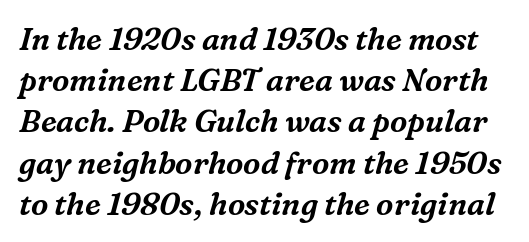
The image shows 31 px serif type, italic (leaning right); set normal line spacing (1.33x), normal letter spacing, not underlined; medium stroke contrast and a medium x-height.
